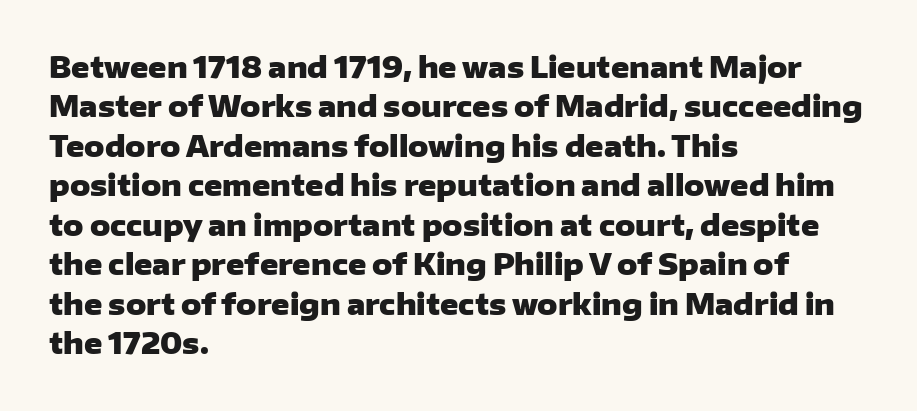
Q: Is the text bold? A: Yes.
Q: Is the text italic (slanted)? A: No, it is upright.
Q: Is the typeface a serif or a sans-serif typeface? A: Sans-serif.
Q: Is the text underlined? A: No.
Q: How is the paragraph aligned? A: Left-aligned.
Q: Is the spacing between letters normal or unusually wide? A: Normal.
Q: Is the spacing between lines tight, normal or loose? A: Normal.
Q: Width (condensed, normal, or wide)? A: Wide.
Q: Stroke contrast? A: Low.
Q: x-height? A: Medium.
Q: Monospaced? A: No.
